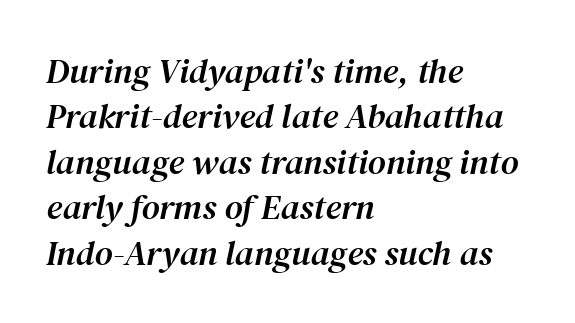
Q: Is the text italic (slanted)? A: Yes, it leans right by about 12 degrees.
Q: Is the typeface a serif or a sans-serif typeface? A: Serif.
Q: Is the text underlined? A: No.
Q: How is the paragraph aligned? A: Left-aligned.
Q: Is the spacing between letters normal or unusually wide? A: Normal.
Q: Is the spacing between lines tight, normal or loose? A: Normal.
Q: Width (condensed, normal, or wide)? A: Normal.
Q: Stroke contrast? A: Medium.
Q: x-height? A: Medium.
Q: Monospaced? A: No.
